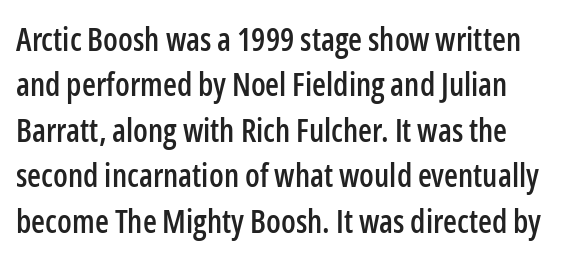
The face used here is proportionally spaced, like ordinary book or web type. Quick note: interline space is typical. This is sans-serif lettering, the kind often seen on screens and signage. Upright lettering throughout. Every row of glyphs begins at an identical x-position on the left.
